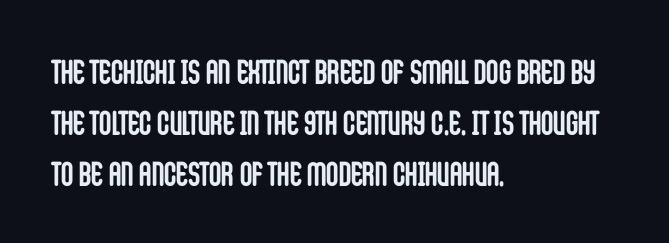
Q: Is the text bold? A: Yes.
Q: Is the text italic (slanted)? A: No, it is upright.
Q: Is the typeface a serif or a sans-serif typeface? A: Sans-serif.
Q: Is the text underlined? A: No.
Q: How is the paragraph aligned? A: Left-aligned.
Q: Is the spacing between letters normal or unusually wide? A: Normal.
Q: Is the spacing between lines tight, normal or loose? A: Normal.
Q: Width (condensed, normal, or wide)? A: Condensed.
Q: Stroke contrast? A: Low.
Q: x-height? A: Large.
Q: Monospaced? A: No.
